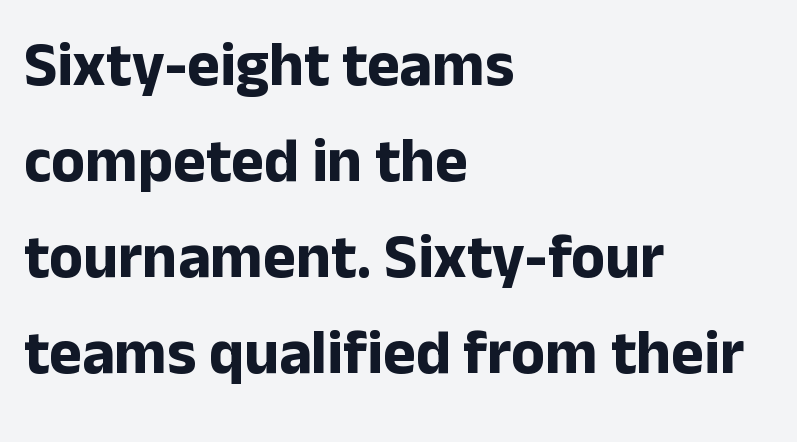
Q: Is the text bold? A: Yes.
Q: Is the text italic (slanted)? A: No, it is upright.
Q: Is the typeface a serif or a sans-serif typeface? A: Sans-serif.
Q: Is the text underlined? A: No.
Q: How is the paragraph aligned? A: Left-aligned.
Q: Is the spacing between letters normal or unusually wide? A: Normal.
Q: Is the spacing between lines tight, normal or loose? A: Normal.
Q: Width (condensed, normal, or wide)? A: Normal.
Q: Stroke contrast? A: Low.
Q: x-height? A: Medium.
Q: Monospaced? A: No.
